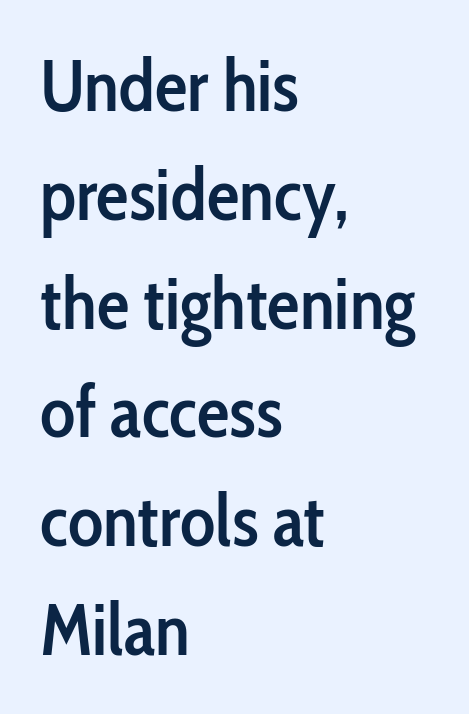
No italicization has been applied; the sample stays upright. Regarding serifs, this sample does without them. Quick note: underline off. You could call the tracking neutral — neither tight nor loose. This sample keeps an unexceptional amount of space between lines.
